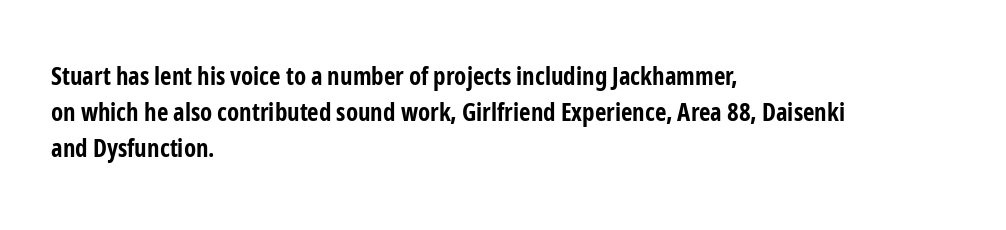
The image shows 25 px bold type, upright; set left-aligned, normal line spacing (1.44x), normal letter spacing, not underlined.
